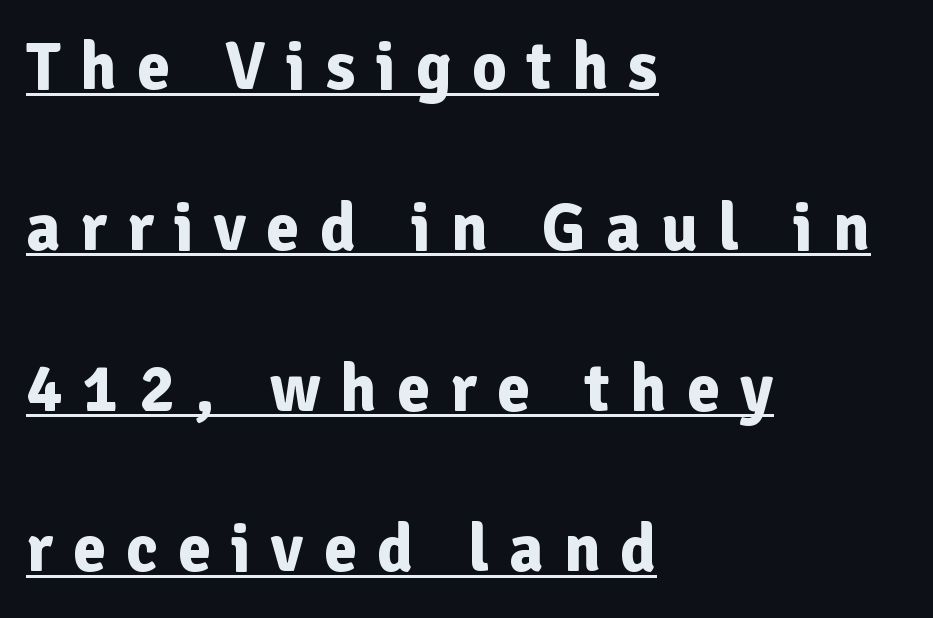
The image shows 67 px bold sans-serif type, upright; set left-aligned, loose line spacing (2.4x), unusually wide letter spacing (+0.3 em), underlined; low stroke contrast and a medium x-height.
